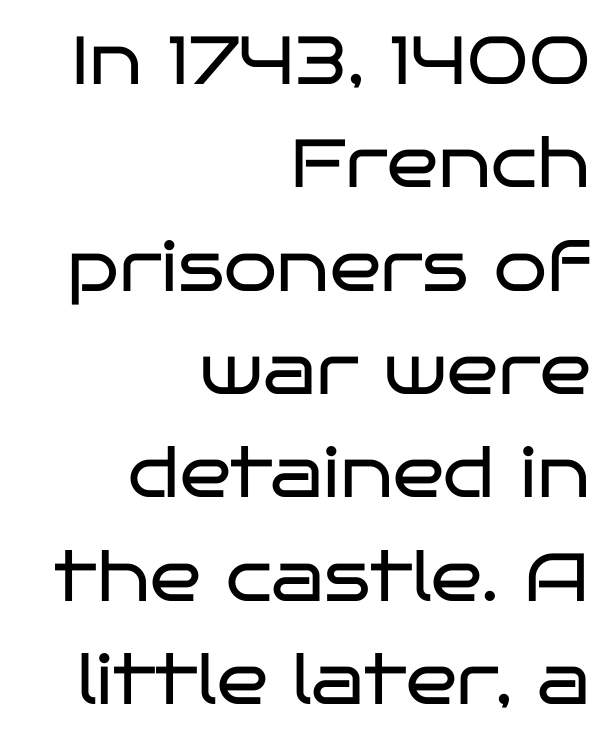
The image shows 68 px regular-weight, wide sans-serif type, upright; set right-aligned, normal line spacing (1.52x), normal letter spacing, not underlined; low stroke contrast and a large x-height.
